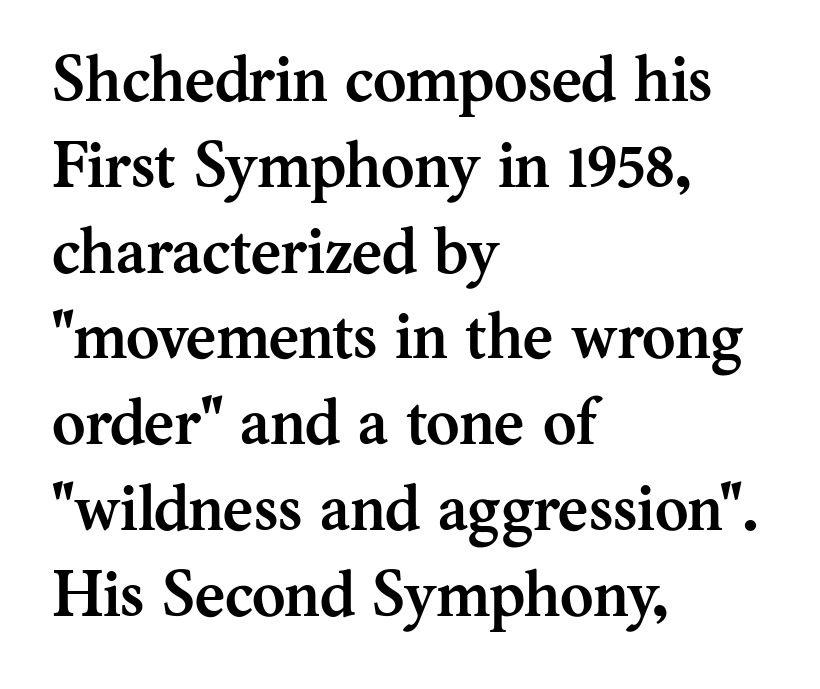
The image shows 64 px semibold serif type, upright; set left-aligned, normal line spacing (1.34x), normal letter spacing, not underlined; medium stroke contrast and a medium x-height.
